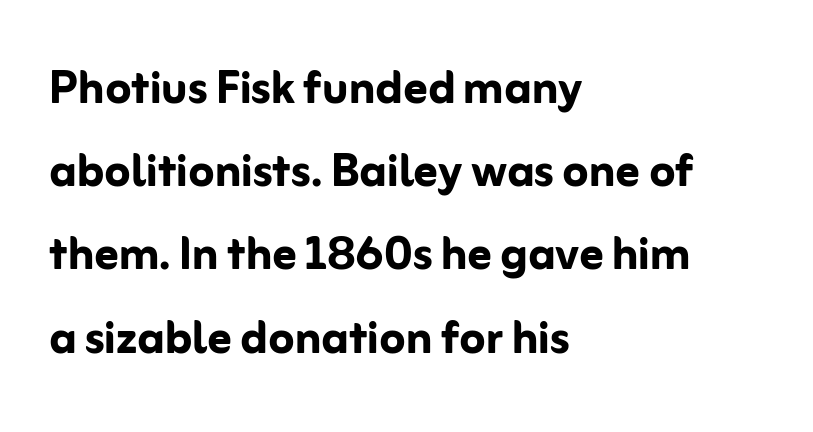
The image shows 59 px semibold sans-serif type, upright; set left-aligned, normal line spacing (1.41x), normal letter spacing, not underlined; low stroke contrast and a medium x-height.
